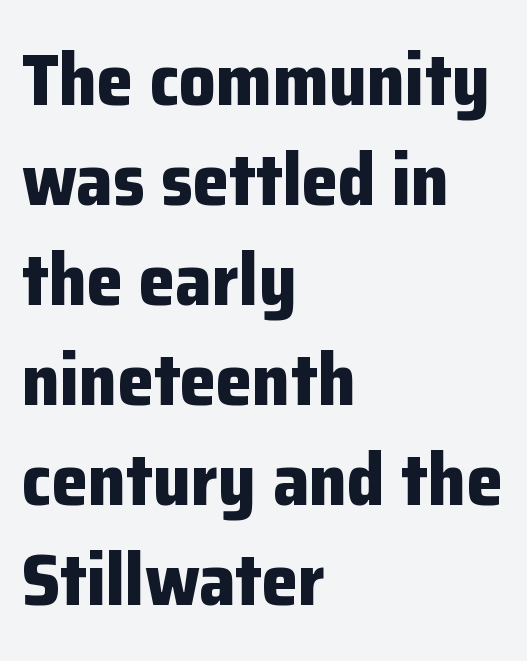
{"serif": "no", "italic": "no", "bold": "yes", "weight": "bold", "width": "normal", "stroke_contrast": "low", "x_height": "medium", "monospaced": "no", "underline": "no", "align": "left", "line_spacing": "normal", "line_spacing_ratio": 1.37, "letter_spacing": "normal", "letter_spacing_em": 0.0, "glyph_px": 73}
